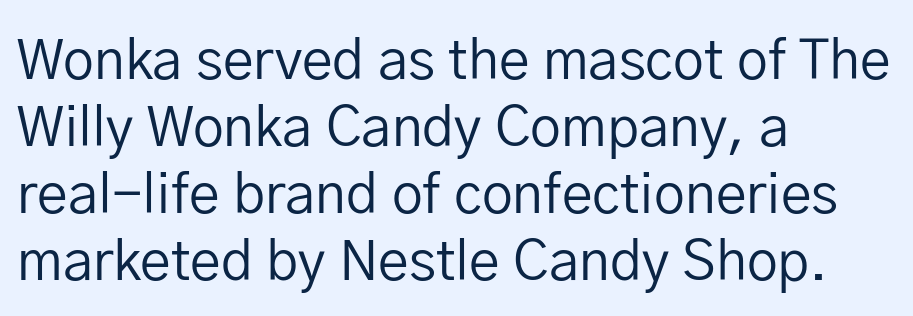
Q: Is the text bold? A: No.
Q: Is the text italic (slanted)? A: No, it is upright.
Q: Is the typeface a serif or a sans-serif typeface? A: Sans-serif.
Q: Is the text underlined? A: No.
Q: How is the paragraph aligned? A: Left-aligned.
Q: Is the spacing between letters normal or unusually wide? A: Normal.
Q: Width (condensed, normal, or wide)? A: Normal.
Q: Stroke contrast? A: Low.
Q: x-height? A: Medium.
Q: Monospaced? A: No.
